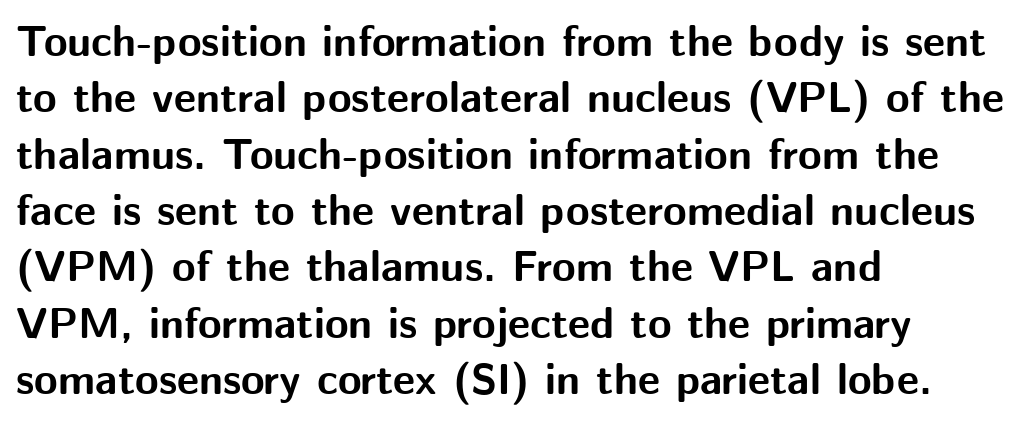
Typeset ragged right — the left edge is the straight one. Proportional: the letters do not fall into vertical columns. On the weight axis this lands at bold, roughly 700. Short note: letters normally spaced. This rendering features lettering with no underline.
